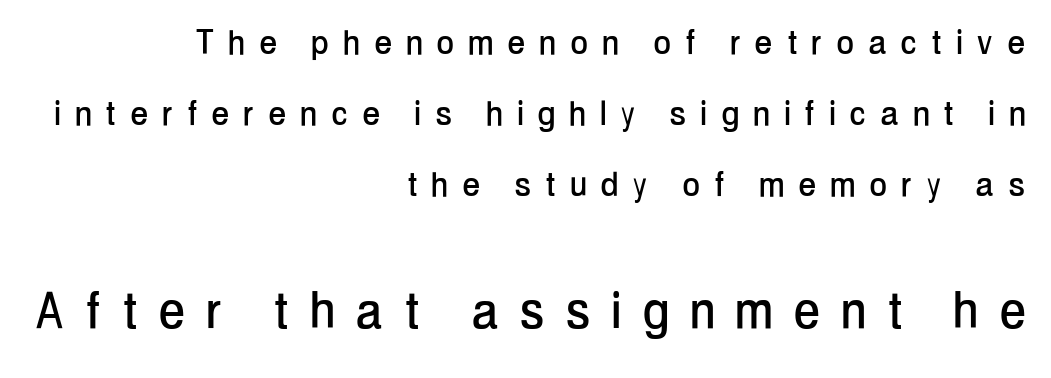
Classification — sans serif. Whoever set this made the second block the dominant, larger element. Every row of glyphs terminates at an identical x-position on the right. Plain, unruled lines of type. Spacing between characters has been opened up far beyond the box default. Posture: straight, roman, zero tilt.
